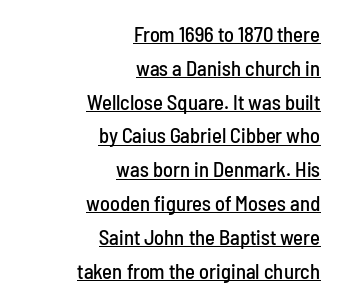
Line endings align vertically; line beginnings do not. Style check: upright. In terms of letterspacing, this is plain default setting. This is underlined copy, the kind a proofreader might mark for attention. In terms of leading, this rendering sits right in the middle.
